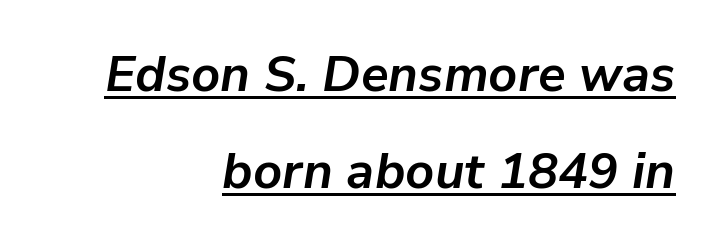
The block of text is sparse from top to bottom, with ample space between rows. You can tell it's italic because the verticals aren't actually vertical. Looks like regular typesetting: each glyph gets only the width it needs. The rag falls on the left side of this text block. Beneath each row of characters lies a ruled line. The font is running at its bold setting.
